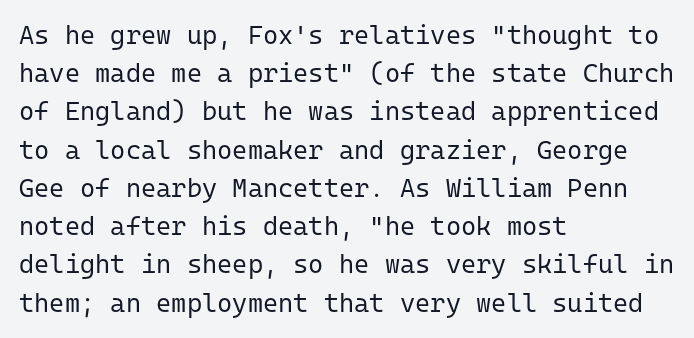
Q: Is the text bold? A: No.
Q: Is the text italic (slanted)? A: No, it is upright.
Q: Is the text underlined? A: No.
Q: How is the paragraph aligned? A: Left-aligned.
Q: Is the spacing between letters normal or unusually wide? A: Normal.
Q: Is the spacing between lines tight, normal or loose? A: Normal.
